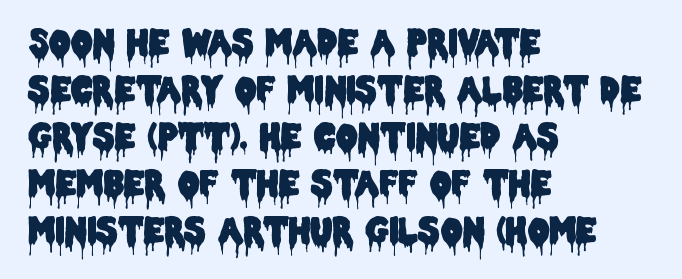
Nobody touched the tracking dial on this one. Character widths vary here, with narrow letters taking less room than wide ones. Grotesque or geometric, the face here clearly has no serifs. Italic: no, the glyphs are upright roman. The rendering uses a moderate line-height, typical for paragraphs.
